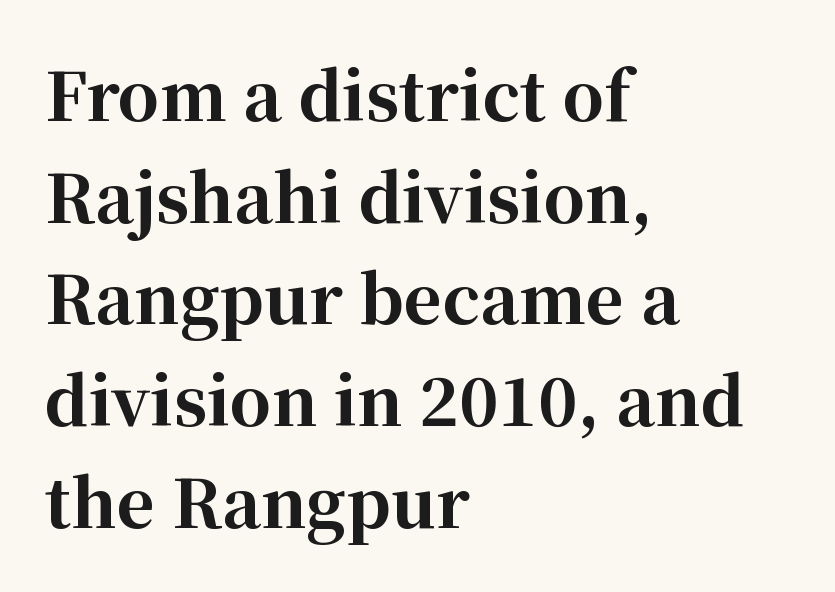
Q: Is the text bold? A: Yes.
Q: Is the text italic (slanted)? A: No, it is upright.
Q: Is the typeface a serif or a sans-serif typeface? A: Serif.
Q: Is the text underlined? A: No.
Q: How is the paragraph aligned? A: Left-aligned.
Q: Is the spacing between letters normal or unusually wide? A: Normal.
Q: Is the spacing between lines tight, normal or loose? A: Normal.
Q: Width (condensed, normal, or wide)? A: Normal.
Q: Stroke contrast? A: High.
Q: x-height? A: Medium.
Q: Monospaced? A: No.
